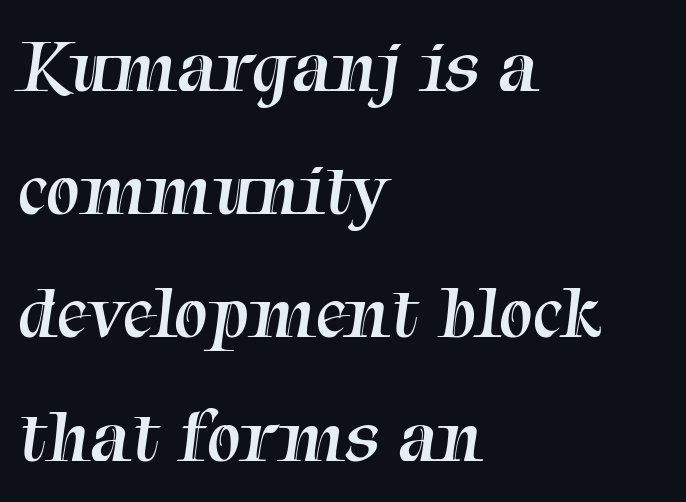
{"serif": "yes", "bold": "no", "weight": "regular", "width": "normal", "stroke_contrast": "medium", "x_height": "medium", "monospaced": "no", "underline": "no", "align": "left", "line_spacing": "normal", "line_spacing_ratio": 1.6, "letter_spacing": "normal", "letter_spacing_em": 0.0, "glyph_px": 77}
